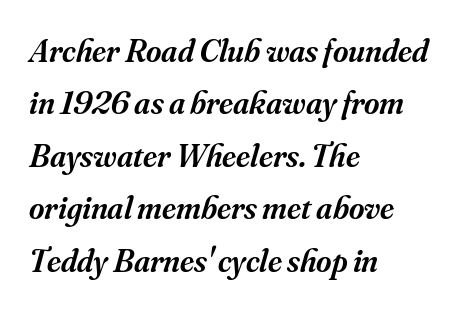
Q: Is the text bold? A: Semi-bold.
Q: Is the text italic (slanted)? A: Yes, it leans right by about 16 degrees.
Q: Is the typeface a serif or a sans-serif typeface? A: Serif.
Q: Is the text underlined? A: No.
Q: How is the paragraph aligned? A: Left-aligned.
Q: Is the spacing between letters normal or unusually wide? A: Normal.
Q: Is the spacing between lines tight, normal or loose? A: Normal.
Q: Width (condensed, normal, or wide)? A: Normal.
Q: Stroke contrast? A: Medium.
Q: x-height? A: Small.
Q: Monospaced? A: No.
